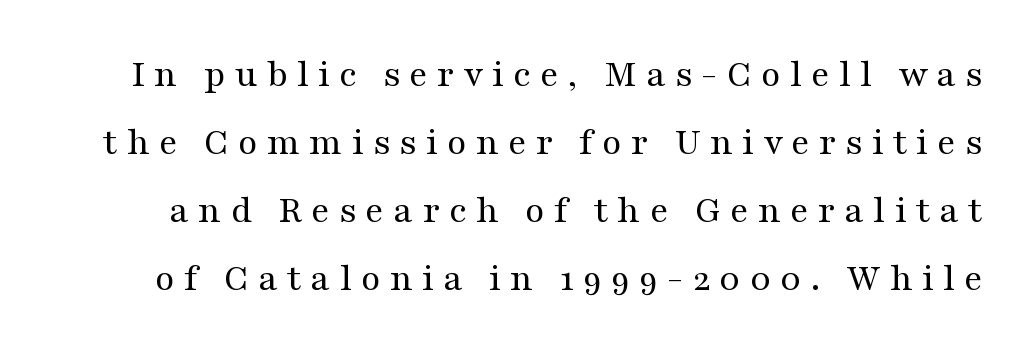
The image shows 40 px regular-weight, wide serif type, upright; set normal line spacing (1.7x), unusually wide letter spacing (+0.22 em), not underlined; medium stroke contrast and a medium x-height.
